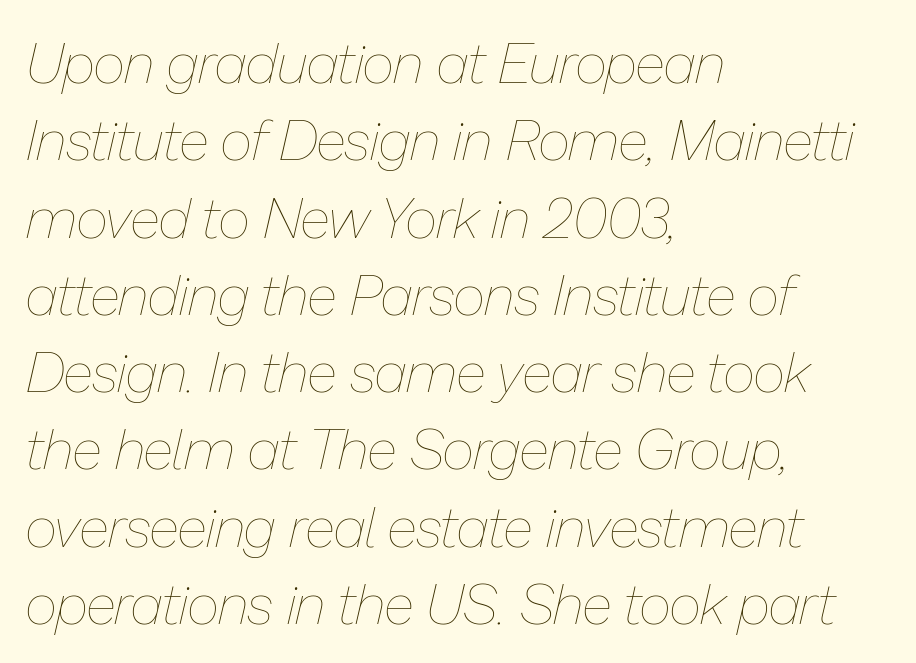
{"italic": "yes", "lean": "right", "slant_degrees": 13, "bold": "no", "weight": "thin", "width": "normal", "stroke_contrast": "low", "x_height": "medium", "monospaced": "no", "underline": "no", "align": "left", "line_spacing": "normal", "line_spacing_ratio": 1.38, "letter_spacing": "normal", "letter_spacing_em": 0.0, "glyph_px": 56}
